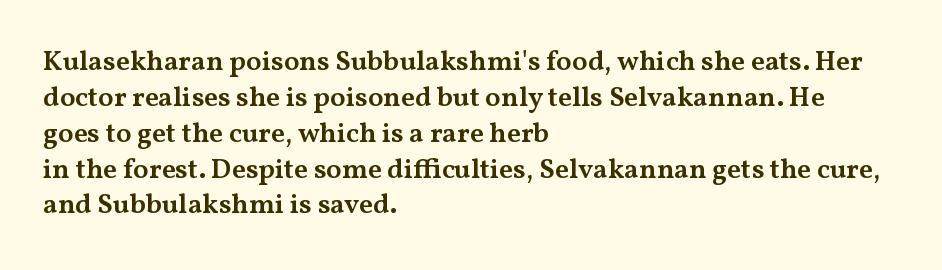
Q: Is the text bold? A: Semi-bold.
Q: Is the text italic (slanted)? A: No, it is upright.
Q: Is the typeface a serif or a sans-serif typeface? A: Serif.
Q: Is the text underlined? A: No.
Q: How is the paragraph aligned? A: Left-aligned.
Q: Is the spacing between letters normal or unusually wide? A: Normal.
Q: Is the spacing between lines tight, normal or loose? A: Normal.
Q: Width (condensed, normal, or wide)? A: Wide.
Q: Stroke contrast? A: Medium.
Q: x-height? A: Medium.
Q: Monospaced? A: No.
